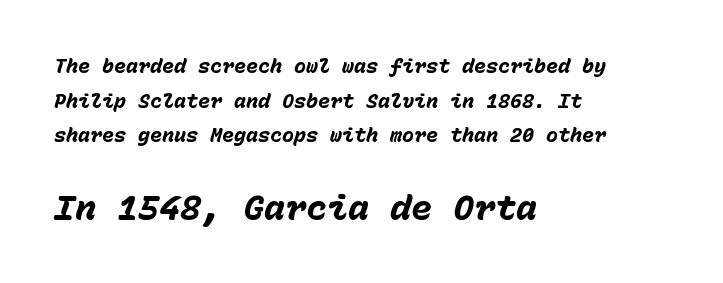
Q: Is the text bold? A: Yes.
Q: Is the text italic (slanted)? A: Yes, it leans right by about 15 degrees.
Q: Is the text underlined? A: No.
Q: How is the paragraph aligned? A: Left-aligned.
Q: Is the spacing between letters normal or unusually wide? A: Normal.
Q: Which block of text is set in a larger size, the first (top) or the second (bottom)? A: The second (bottom) one.
Q: Width (condensed, normal, or wide)? A: Normal.
Q: Stroke contrast? A: Low.
Q: x-height? A: Medium.
Q: Monospaced? A: Yes.
